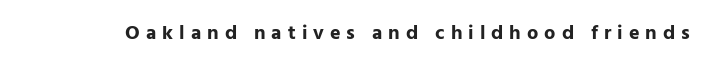
{"italic": "no", "bold": "yes", "underline": "no", "letter_spacing": "wide", "letter_spacing_em": 0.3, "glyph_px": 20}
